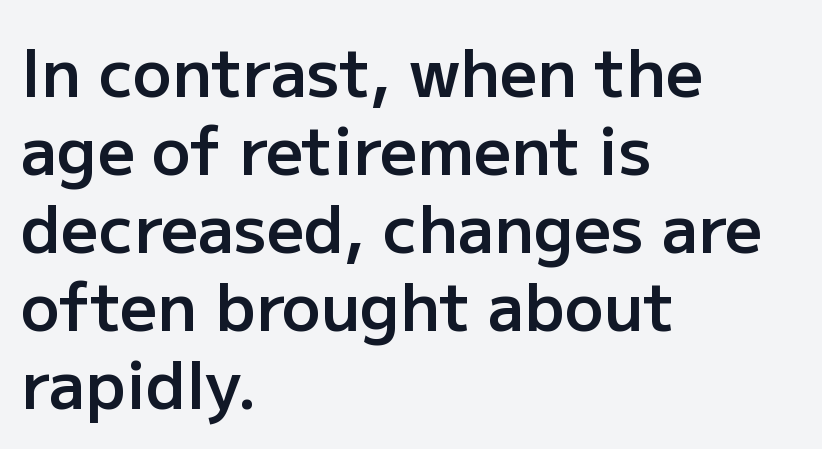
{"serif": "no", "italic": "no", "bold": "semi", "weight": "semibold", "width": "normal", "stroke_contrast": "low", "x_height": "medium", "monospaced": "no", "underline": "no", "align": "left", "line_spacing_ratio": 1.2, "letter_spacing": "normal", "letter_spacing_em": 0.0, "glyph_px": 65}
